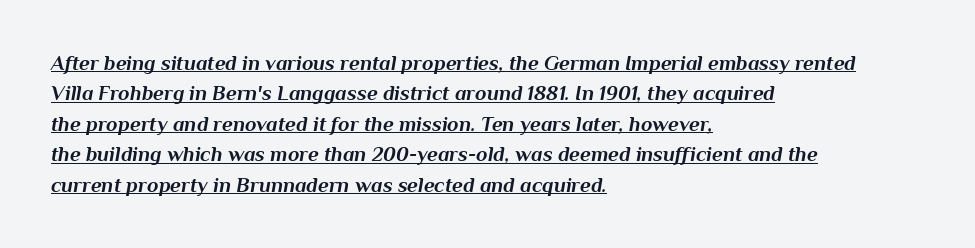
{"italic": "yes", "lean": "right", "slant_degrees": 10, "bold": "yes", "underline": "yes", "align": "left", "line_spacing": "normal", "line_spacing_ratio": 1.45, "letter_spacing": "normal", "letter_spacing_em": 0.0, "glyph_px": 21}
